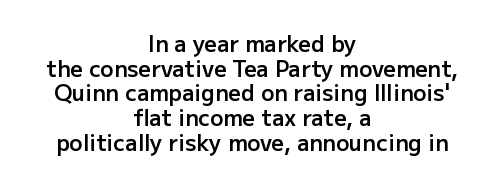
Italic? Not at all — the glyphs are vertical. Very little white space separates one row of letters from the next. A somewhat darkened texture: the type is semibold rather than bold. Letter spacing: default.
